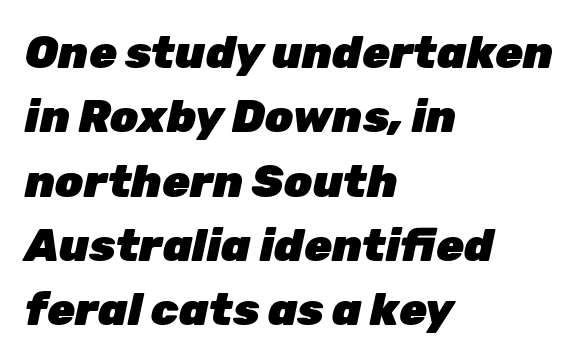
The image shows 45 px heavy type, italic (leaning right); set left-aligned, normal line spacing (1.43x), normal letter spacing, not underlined; low stroke contrast and a medium x-height.
